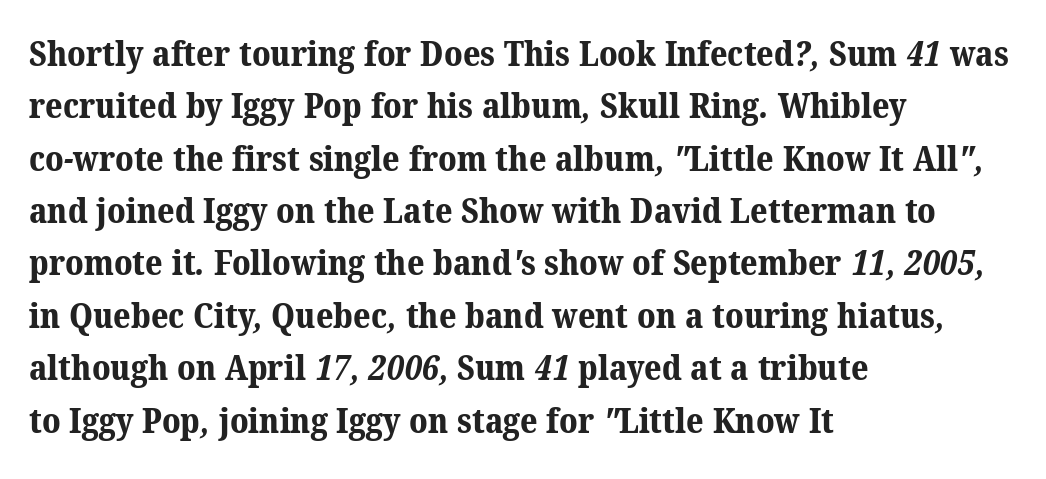
The image shows 34 px bold serif type; set left-aligned, normal line spacing (1.54x), normal letter spacing, not underlined; medium stroke contrast and a medium x-height.
